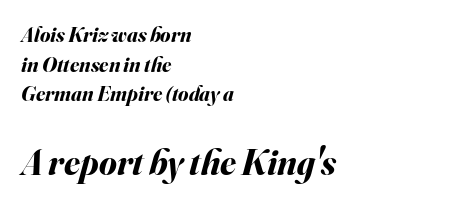
{"italic": "yes", "lean": "right", "slant_degrees": 16, "bold": "yes", "weight": "bold", "width": "normal", "stroke_contrast": "medium", "x_height": "small", "monospaced": "no", "underline": "no", "align": "left", "line_spacing": "normal", "line_spacing_ratio": 1.41, "letter_spacing": "normal", "letter_spacing_em": 0.0, "larger_block": "second", "size_ratio": 1.71, "glyph_px": 36}
